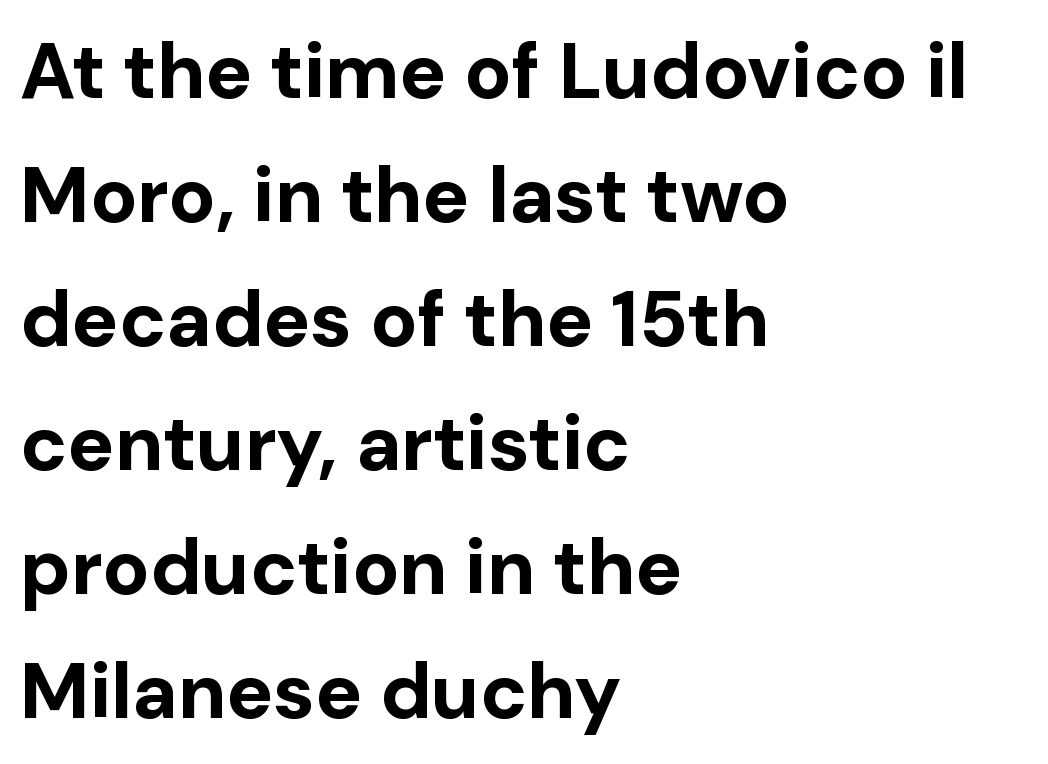
{"serif": "no", "italic": "no", "bold": "yes", "weight": "bold", "width": "normal", "stroke_contrast": "low", "x_height": "medium", "monospaced": "no", "underline": "no", "align": "left", "line_spacing": "normal", "line_spacing_ratio": 1.59, "letter_spacing": "normal", "letter_spacing_em": 0.0, "glyph_px": 78}
